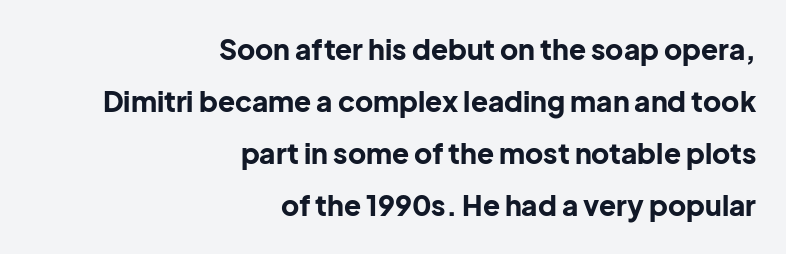
The image shows 28 px bold sans-serif type, upright; set right-aligned, line spacing 1.86x, normal letter spacing, not underlined; low stroke contrast and a medium x-height.
